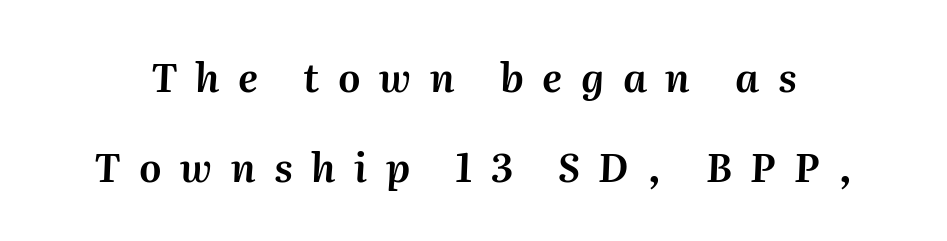
Q: Is the text italic (slanted)? A: Yes, it leans right by about 2 degrees.
Q: Is the text underlined? A: No.
Q: Is the spacing between letters normal or unusually wide? A: Unusually wide.
Q: Is the spacing between lines tight, normal or loose? A: Loose.
Q: Width (condensed, normal, or wide)? A: Normal.
Q: Stroke contrast? A: Medium.
Q: x-height? A: Medium.
Q: Monospaced? A: No.
